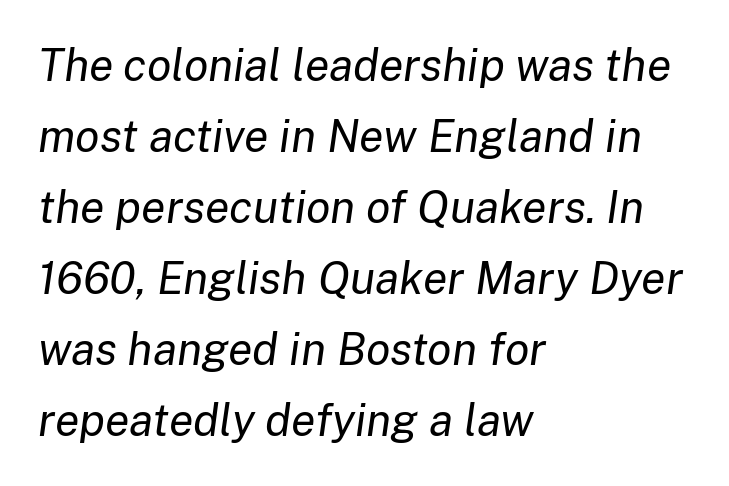
Q: Is the text bold? A: No.
Q: Is the text italic (slanted)? A: Yes, it leans right by about 8 degrees.
Q: Is the text underlined? A: No.
Q: How is the paragraph aligned? A: Left-aligned.
Q: Is the spacing between letters normal or unusually wide? A: Normal.
Q: Is the spacing between lines tight, normal or loose? A: Normal.
Q: Width (condensed, normal, or wide)? A: Normal.
Q: Stroke contrast? A: Low.
Q: x-height? A: Medium.
Q: Monospaced? A: No.
